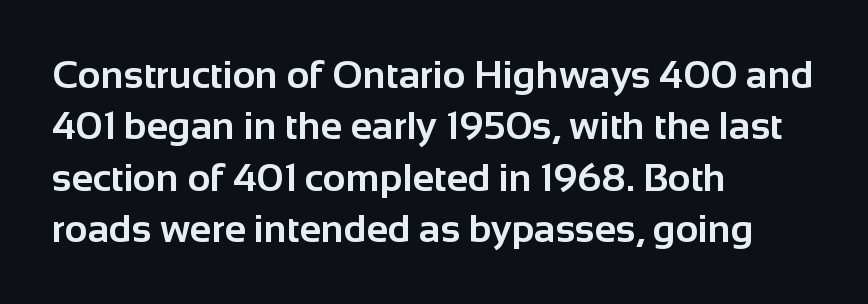
The image shows 39 px bold sans-serif type, upright; set left-aligned, normal line spacing (1.32x), normal letter spacing, not underlined; low stroke contrast and a medium x-height.
